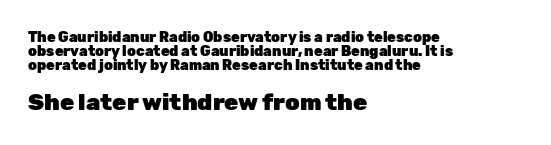
Nobody drew a line under any word here. Rendered with straight, roman letterforms. In this sample the second text group is rendered at the bigger scale. Compared with typical body copy, the letter spacing here is the same. The letters are bold, with thick, heavy strokes. Visually the block forms a straight wall on the left and a jagged coastline on the right.
